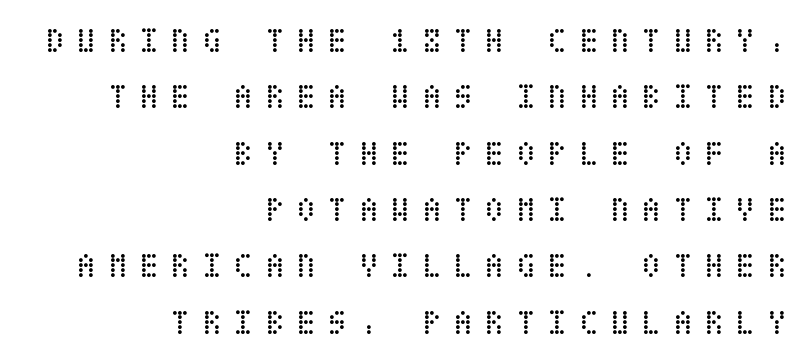
The image shows 35 px regular-weight, condensed type, upright; set right-aligned, normal line spacing (1.61x), unusually wide letter spacing (+0.35 em), not underlined; low stroke contrast and a large x-height.
